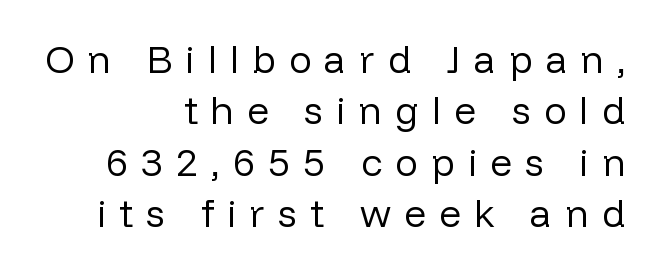
Q: Is the text bold? A: No.
Q: Is the text italic (slanted)? A: No, it is upright.
Q: Is the typeface a serif or a sans-serif typeface? A: Sans-serif.
Q: Is the text underlined? A: No.
Q: How is the paragraph aligned? A: Right-aligned.
Q: Is the spacing between letters normal or unusually wide? A: Unusually wide.
Q: Is the spacing between lines tight, normal or loose? A: Normal.
Q: Width (condensed, normal, or wide)? A: Normal.
Q: Stroke contrast? A: Low.
Q: x-height? A: Medium.
Q: Monospaced? A: No.
